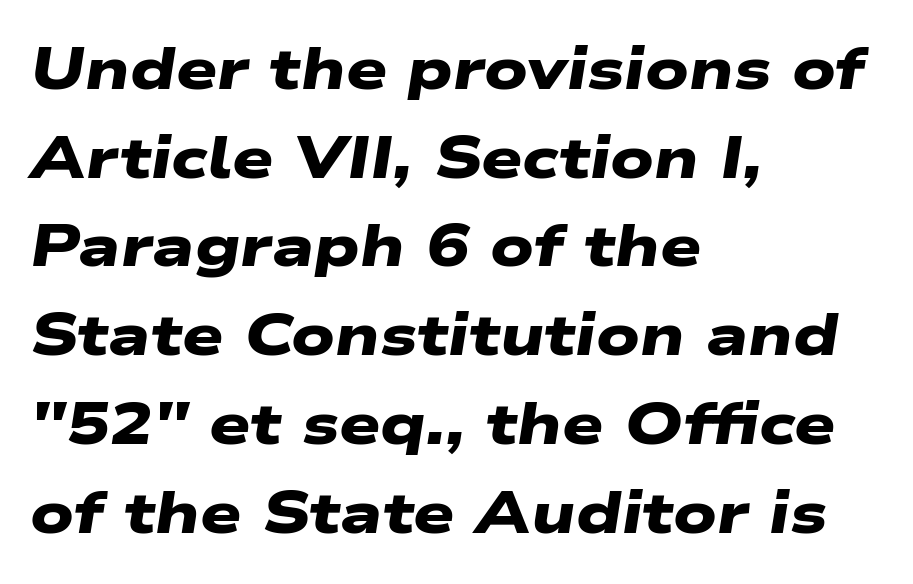
Does the type have serifs? No, each stem ends abruptly. Nobody drew a line under any word here. The passage shown has conventional tracking throughout. Successive baselines arrive at the customary interval. Visually the block forms a straight wall on the left and a jagged coastline on the right.
